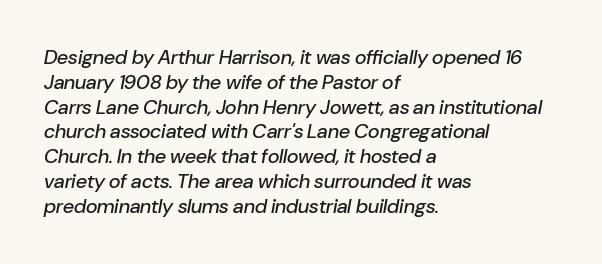
{"italic": "yes", "lean": "right", "slant_degrees": 10, "underline": "no", "align": "left", "line_spacing_ratio": 1.24, "letter_spacing": "normal", "letter_spacing_em": 0.0, "glyph_px": 20}
